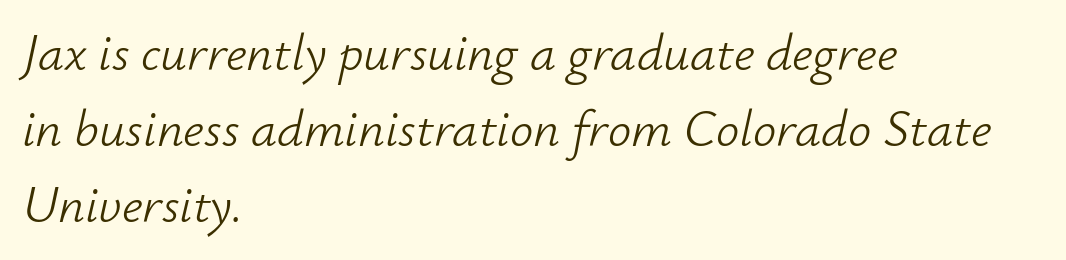
Q: Is the text bold? A: No.
Q: Is the text italic (slanted)? A: Yes, it leans right by about 12 degrees.
Q: Is the text underlined? A: No.
Q: How is the paragraph aligned? A: Left-aligned.
Q: Is the spacing between letters normal or unusually wide? A: Normal.
Q: Is the spacing between lines tight, normal or loose? A: Normal.
Q: Width (condensed, normal, or wide)? A: Normal.
Q: Stroke contrast? A: Low.
Q: x-height? A: Small.
Q: Monospaced? A: No.
